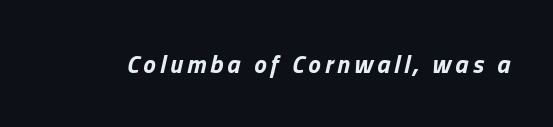
{"italic": "yes", "lean": "right", "slant_degrees": 13, "bold": "yes", "underline": "no", "glyph_px": 25}
